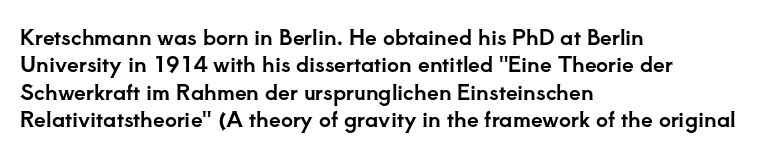
{"italic": "no", "underline": "no", "align": "left", "line_spacing": "normal", "line_spacing_ratio": 1.3, "letter_spacing": "normal", "letter_spacing_em": 0.0, "glyph_px": 21}
